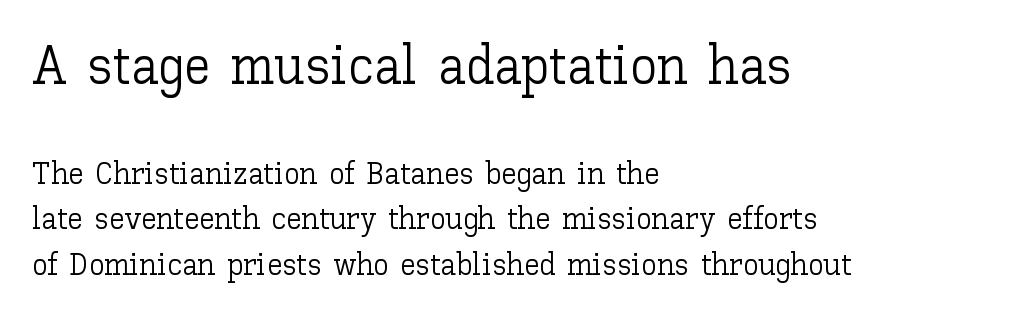
{"italic": "no", "bold": "no", "weight": "light", "width": "normal", "stroke_contrast": "low", "x_height": "medium", "monospaced": "no", "underline": "no", "align": "left", "line_spacing": "normal", "line_spacing_ratio": 1.46, "letter_spacing": "normal", "letter_spacing_em": 0.0, "larger_block": "first", "size_ratio": 1.74, "glyph_px": 54}
